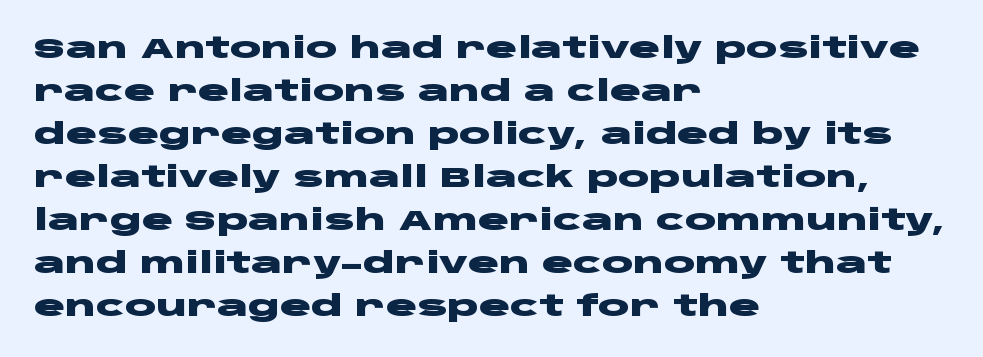
{"serif": "no", "italic": "no", "bold": "yes", "weight": "heavy", "width": "wide", "stroke_contrast": "low", "x_height": "large", "monospaced": "no", "underline": "no", "align": "left", "line_spacing": "normal", "line_spacing_ratio": 1.48, "letter_spacing": "normal", "letter_spacing_em": 0.0, "glyph_px": 29}
